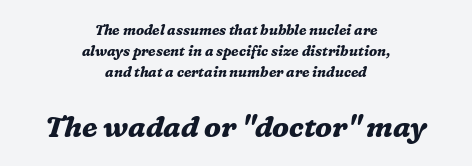
Q: Is the text bold? A: Yes.
Q: Is the text italic (slanted)? A: Yes, it leans right by about 16 degrees.
Q: Is the typeface a serif or a sans-serif typeface? A: Serif.
Q: Is the text underlined? A: No.
Q: How is the paragraph aligned? A: Centered.
Q: Is the spacing between letters normal or unusually wide? A: Normal.
Q: Is the spacing between lines tight, normal or loose? A: Normal.
Q: Which block of text is set in a larger size, the first (top) or the second (bottom)? A: The second (bottom) one.
Q: Width (condensed, normal, or wide)? A: Normal.
Q: Stroke contrast? A: Medium.
Q: x-height? A: Medium.
Q: Monospaced? A: No.
